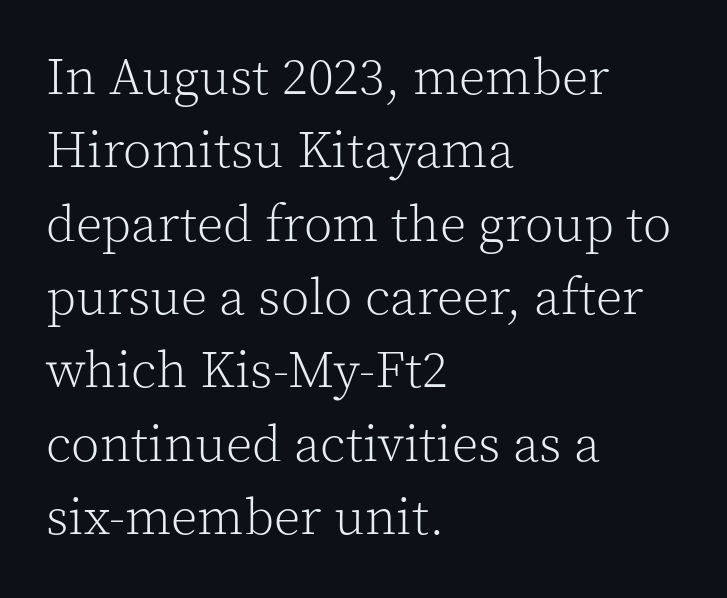
Q: Is the text bold? A: No.
Q: Is the text italic (slanted)? A: No, it is upright.
Q: Is the typeface a serif or a sans-serif typeface? A: Serif.
Q: Is the text underlined? A: No.
Q: How is the paragraph aligned? A: Left-aligned.
Q: Is the spacing between letters normal or unusually wide? A: Normal.
Q: Is the spacing between lines tight, normal or loose? A: Normal.
Q: Width (condensed, normal, or wide)? A: Normal.
Q: x-height? A: Medium.
Q: Monospaced? A: No.
